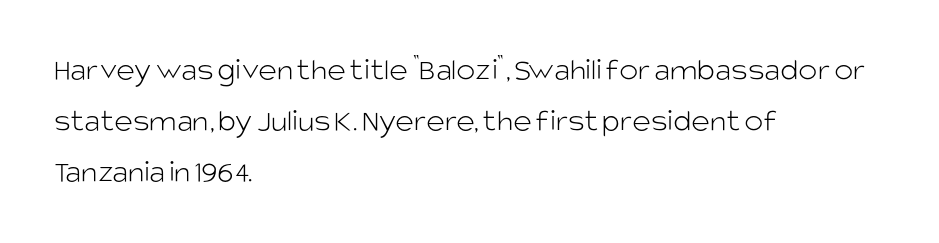
Q: Is the text bold? A: No.
Q: Is the text italic (slanted)? A: No, it is upright.
Q: Is the typeface a serif or a sans-serif typeface? A: Sans-serif.
Q: Is the text underlined? A: No.
Q: How is the paragraph aligned? A: Left-aligned.
Q: Is the spacing between letters normal or unusually wide? A: Normal.
Q: Is the spacing between lines tight, normal or loose? A: Normal.
Q: Width (condensed, normal, or wide)? A: Normal.
Q: Stroke contrast? A: Low.
Q: x-height? A: Large.
Q: Monospaced? A: No.
